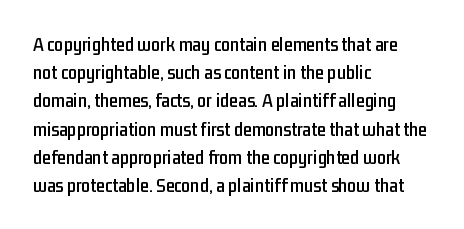
Q: Is the text italic (slanted)? A: No, it is upright.
Q: Is the text underlined? A: No.
Q: How is the paragraph aligned? A: Left-aligned.
Q: Is the spacing between letters normal or unusually wide? A: Normal.
Q: Is the spacing between lines tight, normal or loose? A: Normal.
